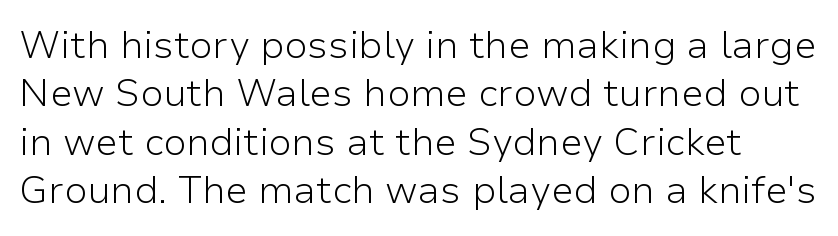
Q: Is the text bold? A: No.
Q: Is the text italic (slanted)? A: No, it is upright.
Q: Is the typeface a serif or a sans-serif typeface? A: Sans-serif.
Q: Is the text underlined? A: No.
Q: Is the spacing between letters normal or unusually wide? A: Normal.
Q: Is the spacing between lines tight, normal or loose? A: Normal.
Q: Width (condensed, normal, or wide)? A: Normal.
Q: Stroke contrast? A: Low.
Q: x-height? A: Medium.
Q: Monospaced? A: No.
